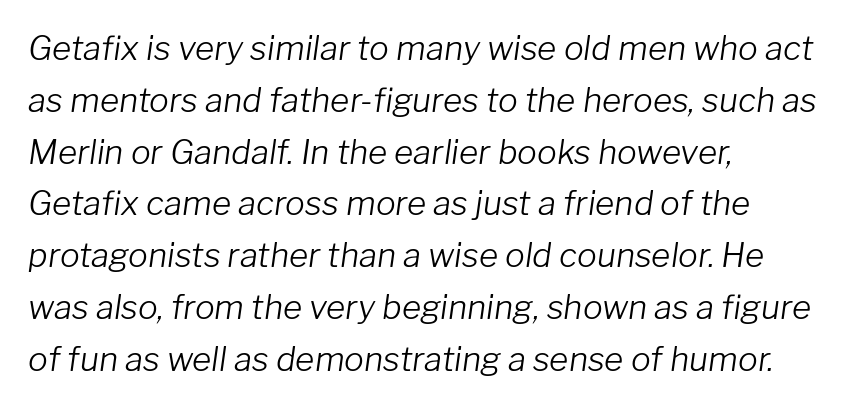
The image shows 33 px light type, italic (leaning right); set left-aligned, normal line spacing (1.57x), normal letter spacing, not underlined; low stroke contrast and a medium x-height.
